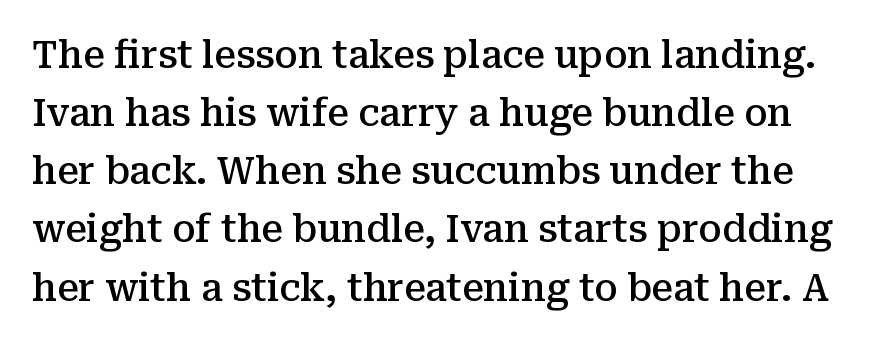
The rendering shows small feet on the letterforms — a serif design. These words are printed semibold, heavier than regular yet not bold. The gaps between neighbouring characters are ordinary and unremarkable. In terms of leading, this rendering sits right in the middle. Quick note: not italic, upright. Has an underline been added? It has not.
